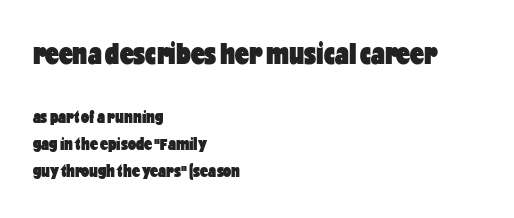
{"serif": "no", "italic": "no", "bold": "yes", "weight": "heavy", "width": "condensed", "stroke_contrast": "low", "x_height": "medium", "monospaced": "no", "underline": "no", "align": "left", "line_spacing": "normal", "line_spacing_ratio": 1.51, "letter_spacing": "normal", "letter_spacing_em": 0.0, "larger_block": "first", "size_ratio": 1.72, "glyph_px": 31}
